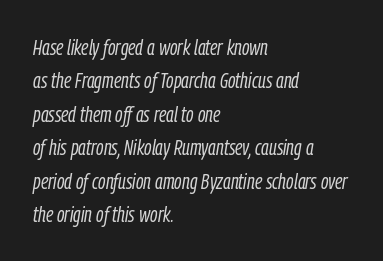
The image shows 22 px text type, italic (leaning right); set left-aligned, normal line spacing (1.52x), normal letter spacing, not underlined.
